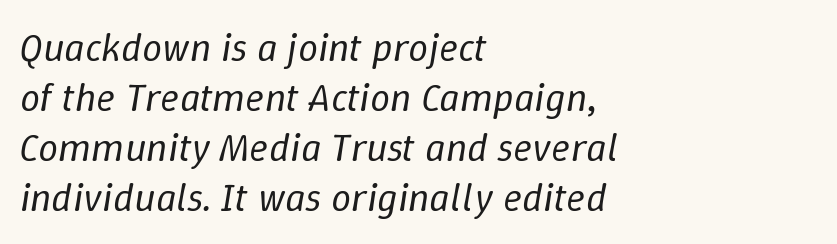
Varying glyph widths throughout — classic text-font behaviour. Weight: not bold — regular or lighter. How are the letters spaced? Ordinarily, with no added tracking. How would I describe the line gaps? Plain and ordinary. The specimen reads as italic at a glance. This rendering features lettering with no underline.
